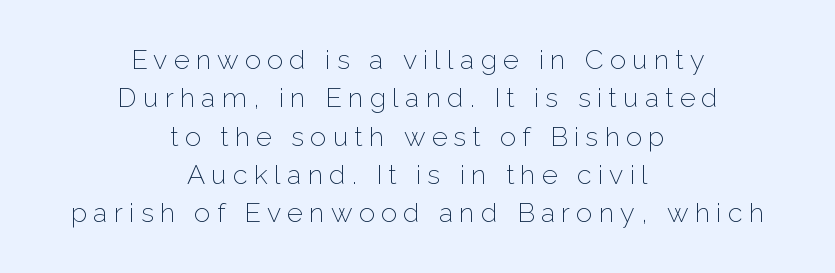
The image shows 27 px text type, upright; set centered, normal line spacing (1.42x), unusually wide letter spacing (+0.23 em), not underlined.
